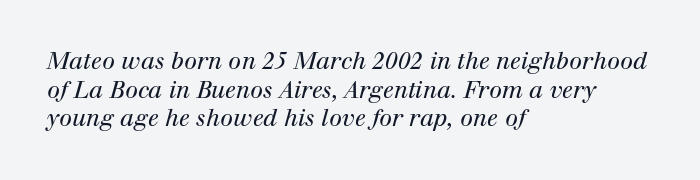
{"italic": "yes", "lean": "right", "slant_degrees": 12, "bold": "no", "underline": "no", "align": "left", "line_spacing_ratio": 1.24, "letter_spacing": "normal", "letter_spacing_em": 0.0, "glyph_px": 23}
